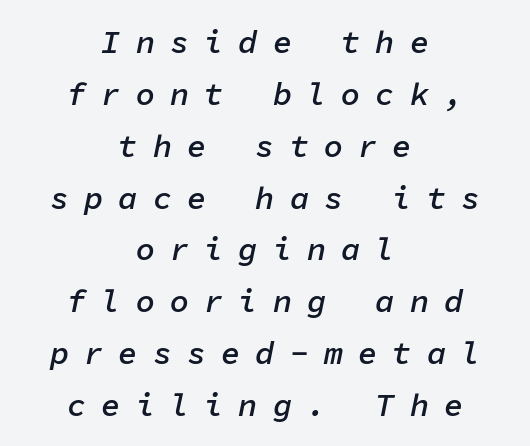
The image shows 32 px semibold type, italic (leaning right), monospaced; set centered, normal line spacing (1.62x), unusually wide letter spacing (+0.47 em), not underlined; low stroke contrast and a medium x-height.
